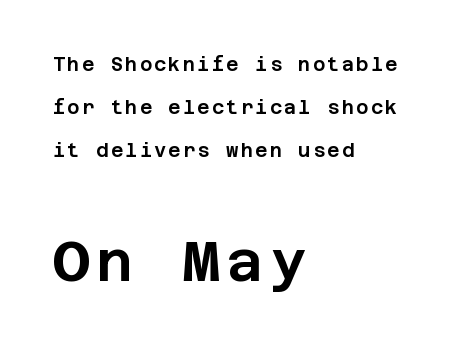
Q: Is the text italic (slanted)? A: No, it is upright.
Q: Is the typeface a serif or a sans-serif typeface? A: Sans-serif.
Q: Is the text underlined? A: No.
Q: How is the paragraph aligned? A: Left-aligned.
Q: Is the spacing between lines tight, normal or loose? A: Loose.
Q: Which block of text is set in a larger size, the first (top) or the second (bottom)? A: The second (bottom) one.
Q: Width (condensed, normal, or wide)? A: Normal.
Q: Stroke contrast? A: Low.
Q: x-height? A: Large.
